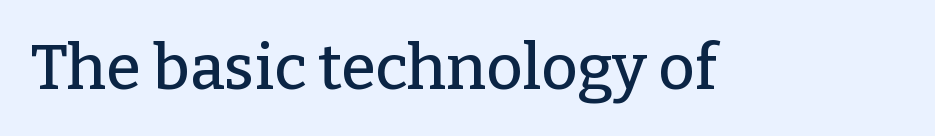
{"serif": "yes", "italic": "no", "width": "normal", "stroke_contrast": "low", "x_height": "medium", "monospaced": "no", "underline": "no", "letter_spacing": "normal", "letter_spacing_em": 0.0, "glyph_px": 63}
